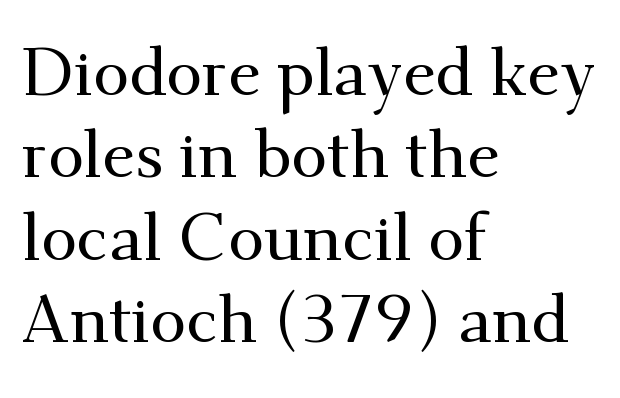
Q: Is the text italic (slanted)? A: No, it is upright.
Q: Is the typeface a serif or a sans-serif typeface? A: Serif.
Q: Is the text underlined? A: No.
Q: How is the paragraph aligned? A: Left-aligned.
Q: Is the spacing between letters normal or unusually wide? A: Normal.
Q: Is the spacing between lines tight, normal or loose? A: Normal.
Q: Width (condensed, normal, or wide)? A: Normal.
Q: Stroke contrast? A: Medium.
Q: x-height? A: Small.
Q: Monospaced? A: No.
